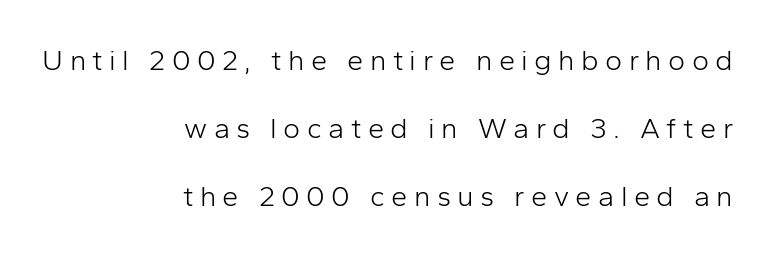
{"serif": "no", "italic": "no", "bold": "no", "weight": "light", "width": "normal", "stroke_contrast": "low", "x_height": "medium", "monospaced": "no", "underline": "no", "align": "right", "line_spacing": "loose", "line_spacing_ratio": 2.35, "letter_spacing": "wide", "letter_spacing_em": 0.22, "glyph_px": 29}
